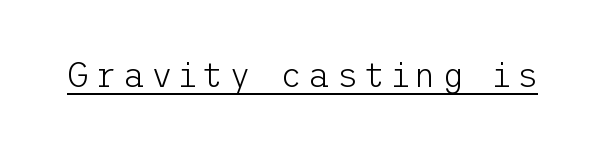
{"serif": "no", "italic": "no", "bold": "no", "weight": "light", "width": "normal", "stroke_contrast": "low", "x_height": "medium", "underline": "yes", "glyph_px": 34}
